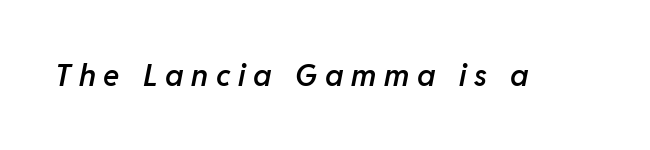
Here the designer chose a conventional face with non-uniform glyph widths. Its strokes are somewhat broadened, the hallmark of semibold type. Characters are canted at an angle relative to the baseline's perpendicular. The string is rendered with underlining switched off.
